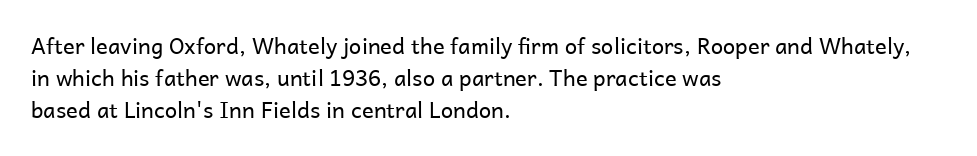
Weight: in the light-to-regular range. These lines keep a tight, regular rhythm from letter to letter. Any mark beneath the type? The region is blank. Left-aligned paragraph, ragged on the right. If you drew a line through each stem, it would be perfectly vertical. Honestly, the row spacing looks completely unremarkable.
